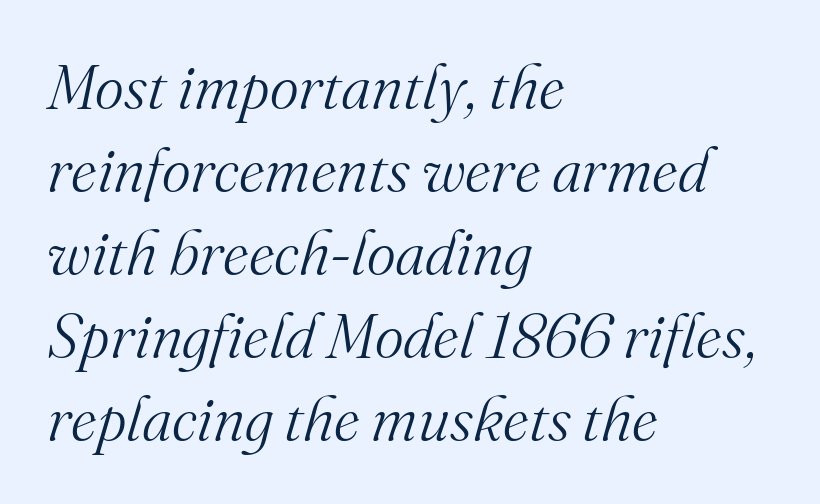
{"serif": "yes", "italic": "yes", "lean": "right", "slant_degrees": 16, "bold": "no", "weight": "light", "width": "normal", "stroke_contrast": "medium", "x_height": "small", "monospaced": "no", "underline": "no", "align": "left", "line_spacing": "normal", "line_spacing_ratio": 1.34, "letter_spacing": "normal", "letter_spacing_em": 0.0, "glyph_px": 62}
